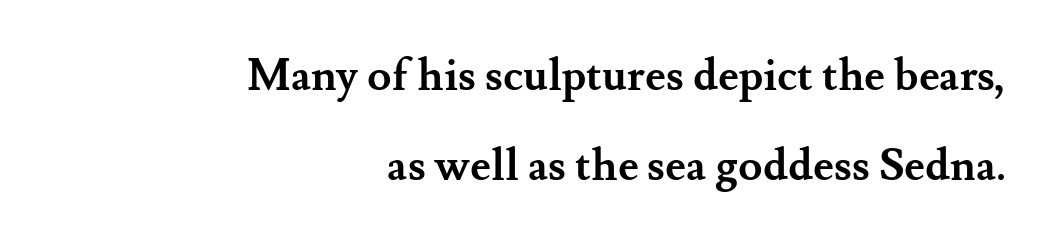
{"serif": "yes", "italic": "no", "bold": "yes", "weight": "semibold", "width": "normal", "stroke_contrast": "medium", "x_height": "small", "monospaced": "no", "underline": "no", "align": "right", "line_spacing": "loose", "line_spacing_ratio": 2.04, "letter_spacing": "normal", "letter_spacing_em": 0.0, "glyph_px": 44}
